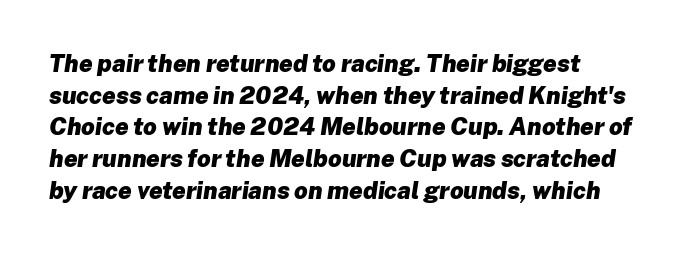
The image shows 24 px bold type, italic (leaning right); set normal line spacing (1.32x), normal letter spacing, not underlined.
